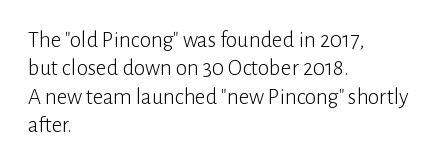
Q: Is the text bold? A: No.
Q: Is the text italic (slanted)? A: No, it is upright.
Q: Is the text underlined? A: No.
Q: How is the paragraph aligned? A: Left-aligned.
Q: Is the spacing between letters normal or unusually wide? A: Normal.
